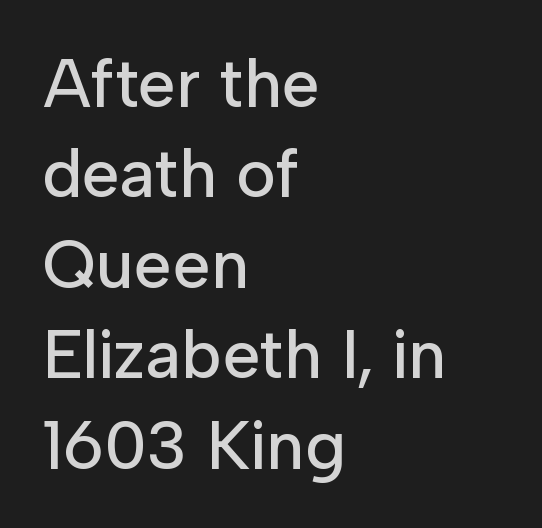
The image shows 68 px sans-serif type, upright; set left-aligned, normal line spacing (1.33x), normal letter spacing, not underlined; low stroke contrast and a medium x-height.
